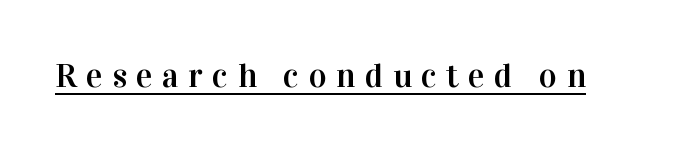
Each word looks stretched out because of the extra space between its letters. Here the designer chose a conventional face with non-uniform glyph widths. Unlike a clean sans, this face finishes its strokes with serifs. Students, observe the line beneath the letters — that is underlining. This sample uses an upright cut, with every glyph sitting square on the baseline.
